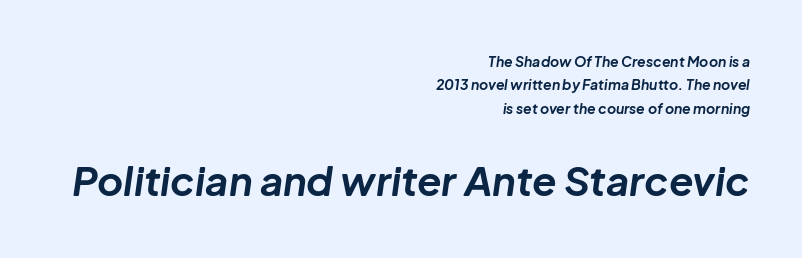
{"italic": "yes", "lean": "right", "slant_degrees": 8, "bold": "yes", "weight": "bold", "width": "normal", "stroke_contrast": "low", "x_height": "medium", "monospaced": "no", "underline": "no", "align": "right", "line_spacing": "normal", "line_spacing_ratio": 1.67, "letter_spacing": "normal", "letter_spacing_em": 0.0, "larger_block": "second", "size_ratio": 2.86, "glyph_px": 40}
